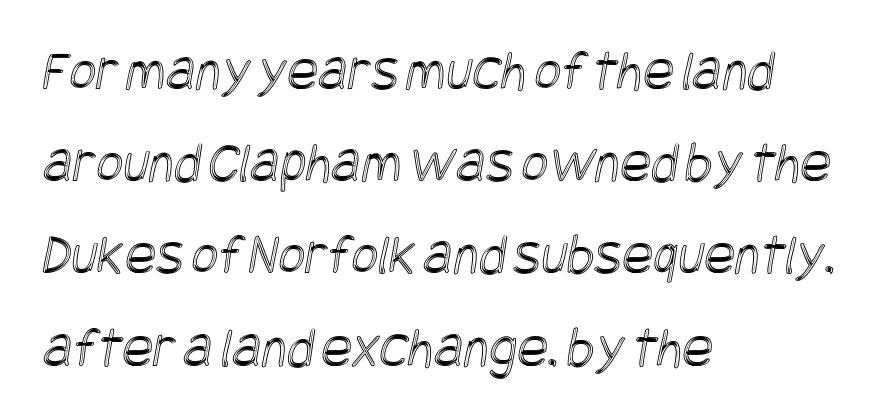
Each line starts at the same left margin while the right side varies. The type is set solid horizontally, with unmodified tracking. Notice how descenders clear the ascenders below comfortably — that's standard leading. Letters rest on an invisible, unmarked baseline.
